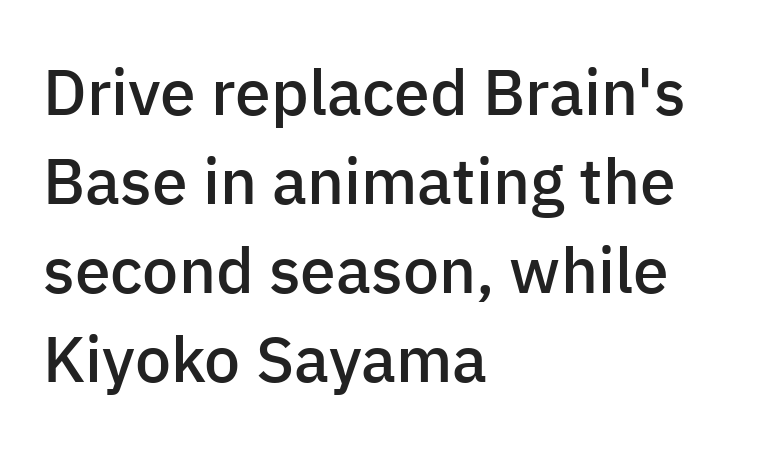
There is no visible air inserted between adjacent glyphs. Notice how the passage keeps a crisp vertical edge on the left only. Regarding leading, the lines here are spaced in the standard way. Underline: absent. I'd describe the lettering as semibold — firm but not a full bold.
